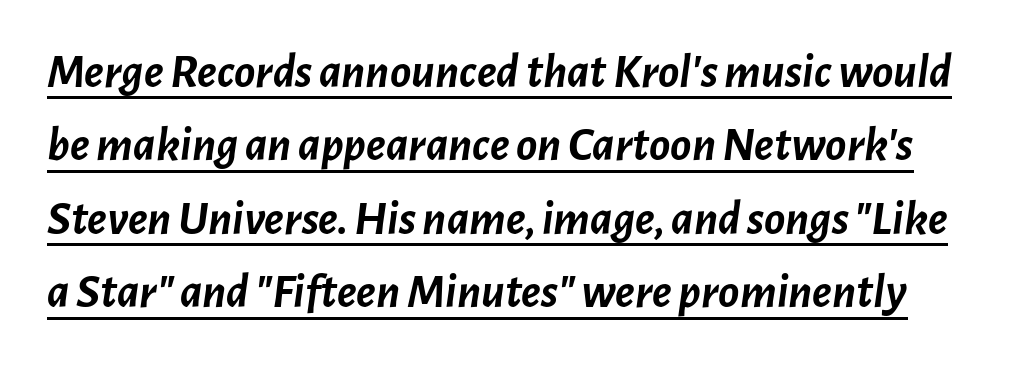
The image shows 49 px semibold type, italic (leaning right); set normal line spacing (1.5x), normal letter spacing, underlined; low stroke contrast and a medium x-height.
